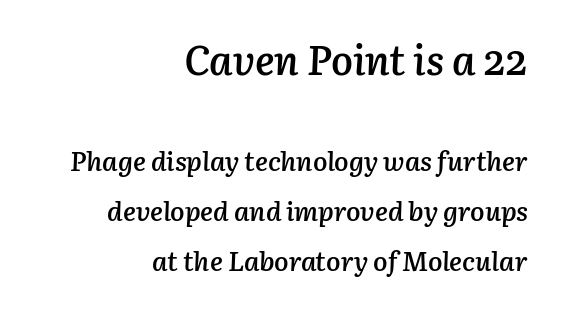
The image shows 41 px semibold type, italic (leaning right); set right-aligned, line spacing 1.86x, normal letter spacing, not underlined; the first (top) block is 1.52x larger; low stroke contrast and a medium x-height.
